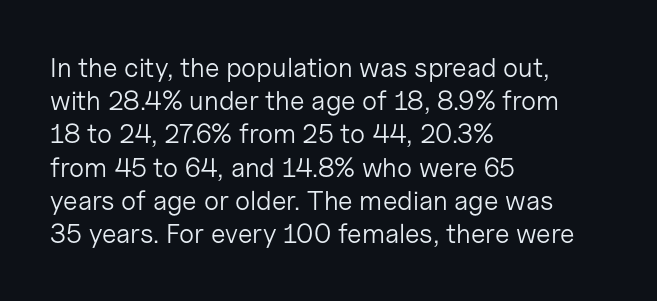
The zone under the glyphs is completely vacant. The passage is arranged the way most books set body copy — flush left. The type sits square on the baseline with zero lean. Weight: in the light-to-regular range. In terms of letterspacing, this is plain default setting.
